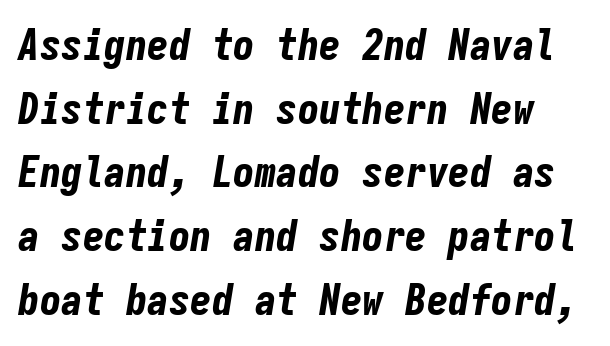
These lines are rendered in a fixed-pitch font. Emphasis by weight is at full strength: bold. Italic: yes, the glyphs are oblique. Is the block centered? No — it sits flush against the left margin. This rendering leaves character spacing at its baseline value. Compared with typical paragraphs, the rows here are spaced about the same.
